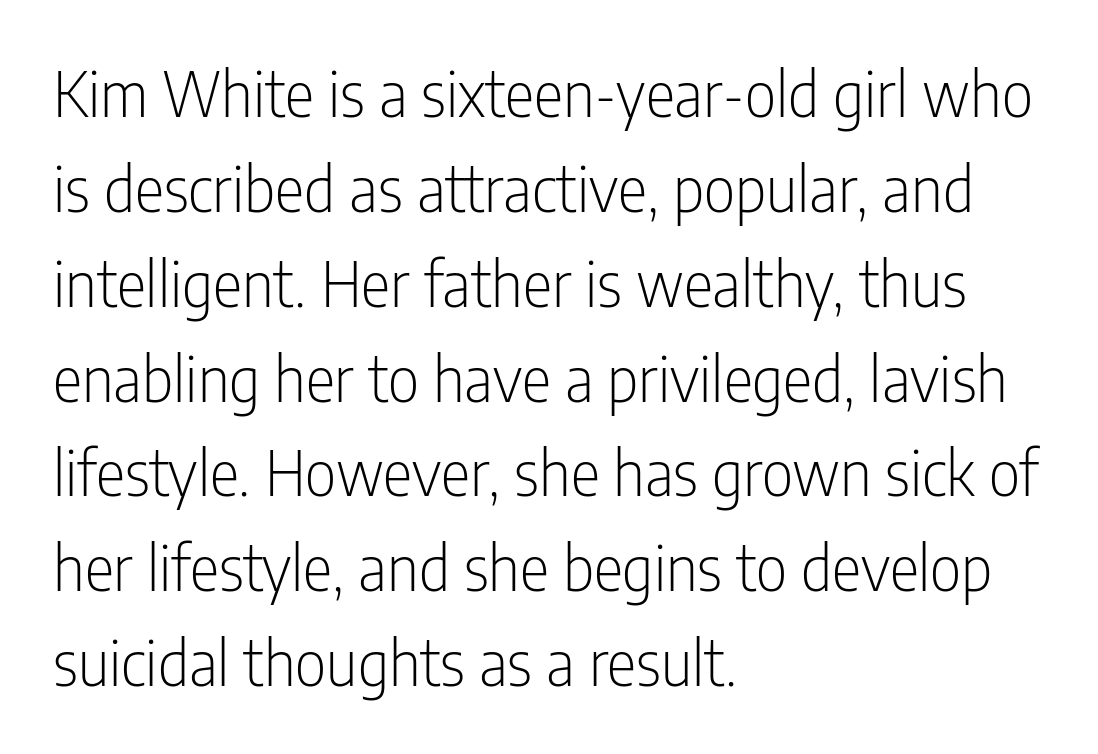
{"serif": "no", "italic": "no", "bold": "no", "weight": "light", "width": "condensed", "stroke_contrast": "low", "x_height": "medium", "monospaced": "no", "underline": "no", "align": "left", "line_spacing": "normal", "line_spacing_ratio": 1.53, "letter_spacing": "normal", "letter_spacing_em": 0.0, "glyph_px": 62}
